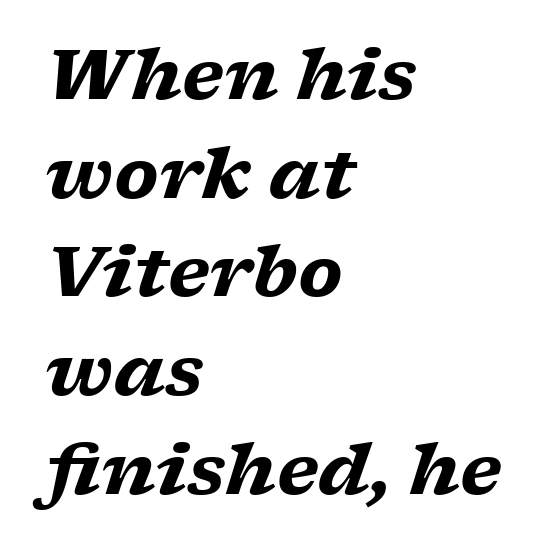
Q: Is the text bold? A: Yes.
Q: Is the text italic (slanted)? A: Yes, it leans right by about 17 degrees.
Q: Is the typeface a serif or a sans-serif typeface? A: Serif.
Q: Is the text underlined? A: No.
Q: How is the paragraph aligned? A: Left-aligned.
Q: Is the spacing between letters normal or unusually wide? A: Normal.
Q: Is the spacing between lines tight, normal or loose? A: Normal.
Q: Width (condensed, normal, or wide)? A: Wide.
Q: Stroke contrast? A: Low.
Q: x-height? A: Medium.
Q: Monospaced? A: No.
